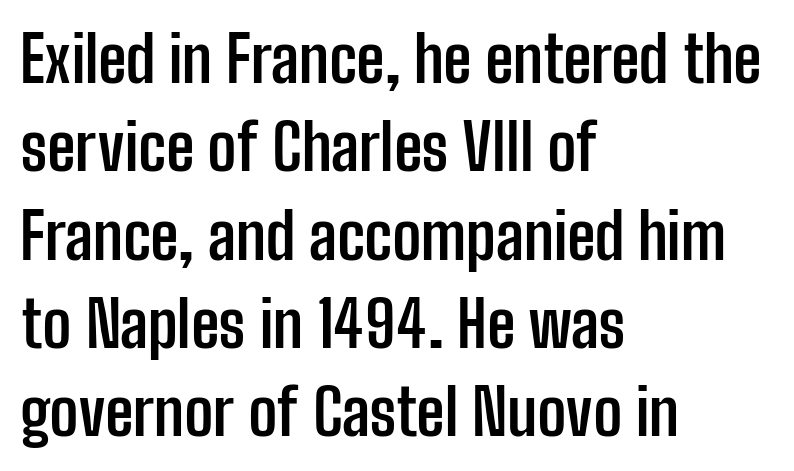
The image shows 64 px semibold, condensed sans-serif type, upright; set left-aligned, normal line spacing (1.38x), normal letter spacing, not underlined; low stroke contrast and a medium x-height.
